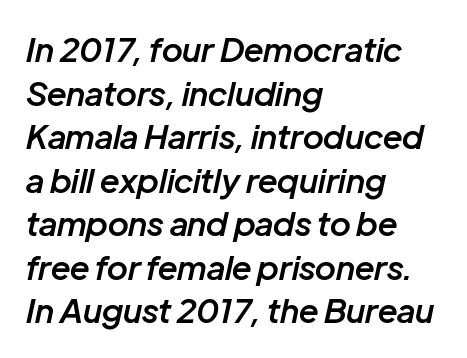
The image shows 33 px semibold type, italic (leaning right); set left-aligned, normal line spacing (1.32x), normal letter spacing, not underlined; low stroke contrast and a medium x-height.
